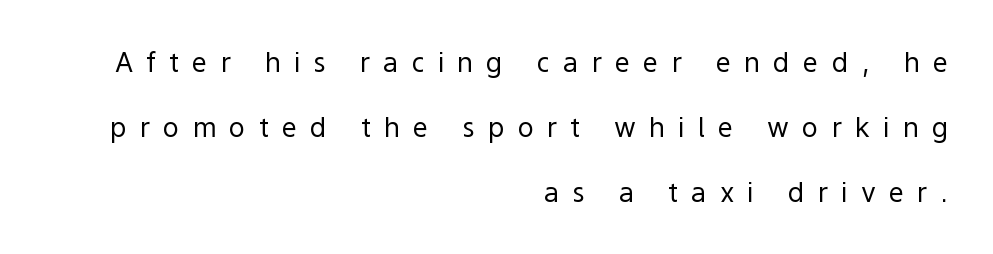
The image shows 27 px text type, upright; set right-aligned, loose line spacing (2.4x), unusually wide letter spacing (+0.49 em), not underlined.
